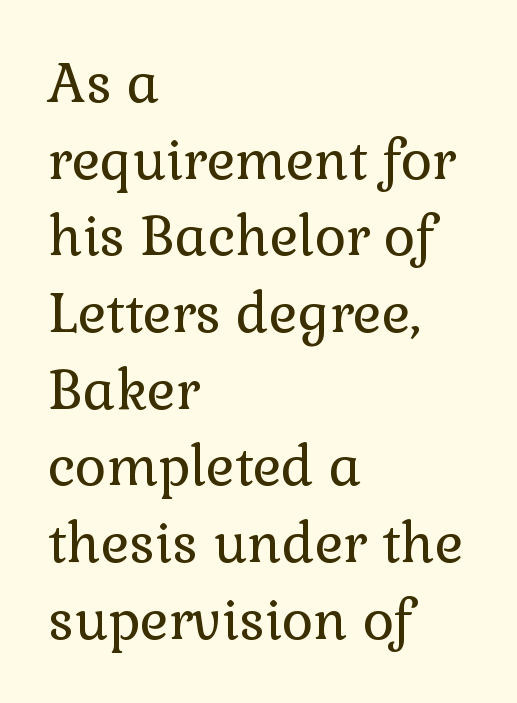
The foot of each line stays bare and open. The rows are spaced the way most documents space them. The lettering stays uniformly vertical, giving the passage a roman look. The line texture is even and compact thanks to regular tracking. Character widths vary here, with narrow letters taking less room than wide ones. The font is comparable to plain body text, perhaps lighter.
